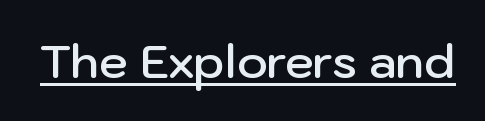
Q: Is the text bold? A: Semi-bold.
Q: Is the text italic (slanted)? A: No, it is upright.
Q: Is the typeface a serif or a sans-serif typeface? A: Sans-serif.
Q: Is the text underlined? A: Yes.
Q: Is the spacing between letters normal or unusually wide? A: Normal.
Q: Width (condensed, normal, or wide)? A: Normal.
Q: Stroke contrast? A: Low.
Q: x-height? A: Medium.
Q: Monospaced? A: No.
